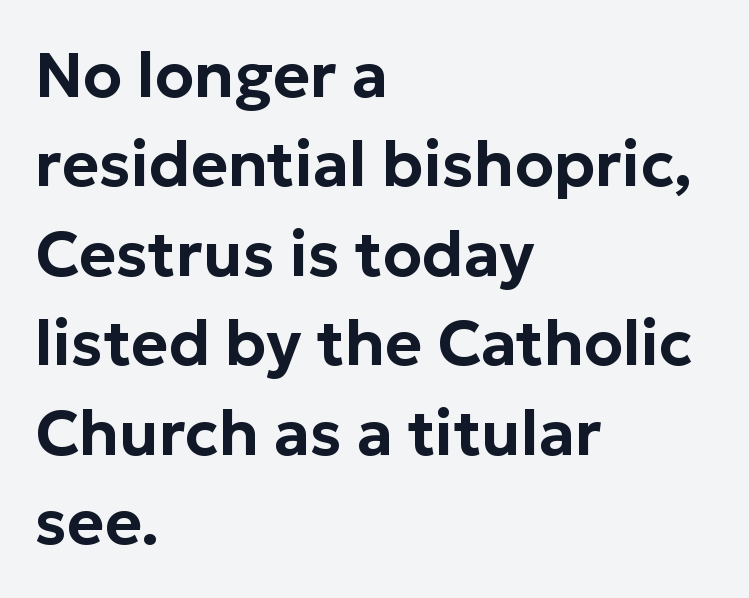
{"serif": "no", "italic": "no", "width": "normal", "stroke_contrast": "low", "x_height": "medium", "monospaced": "no", "underline": "no", "align": "left", "line_spacing": "normal", "line_spacing_ratio": 1.42, "letter_spacing": "normal", "letter_spacing_em": 0.0, "glyph_px": 63}
